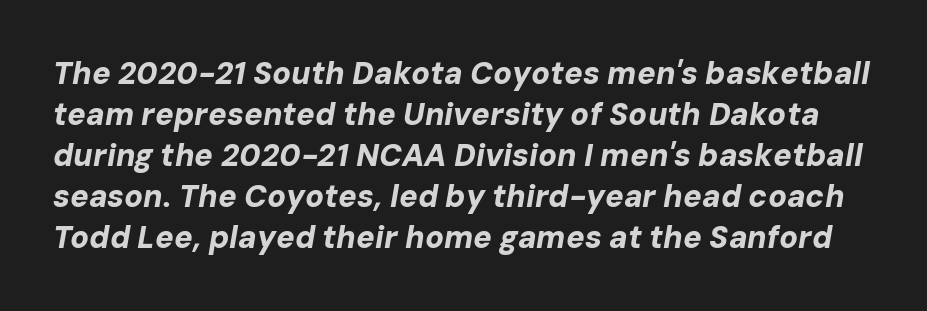
Q: Is the text bold? A: Yes.
Q: Is the text italic (slanted)? A: Yes, it leans right by about 10 degrees.
Q: Is the text underlined? A: No.
Q: Is the spacing between letters normal or unusually wide? A: Normal.
Q: Is the spacing between lines tight, normal or loose? A: Normal.
Q: Width (condensed, normal, or wide)? A: Normal.
Q: Stroke contrast? A: Low.
Q: x-height? A: Medium.
Q: Monospaced? A: No.
